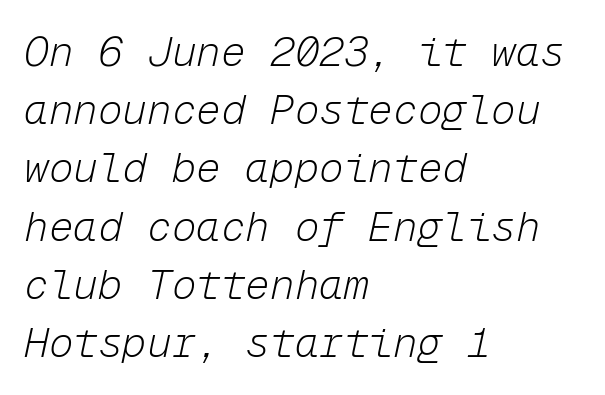
{"italic": "yes", "lean": "right", "slant_degrees": 12, "bold": "no", "weight": "light", "width": "normal", "stroke_contrast": "low", "x_height": "medium", "monospaced": "yes", "underline": "no", "align": "left", "line_spacing": "normal", "line_spacing_ratio": 1.42, "letter_spacing": "normal", "letter_spacing_em": 0.0, "glyph_px": 41}
